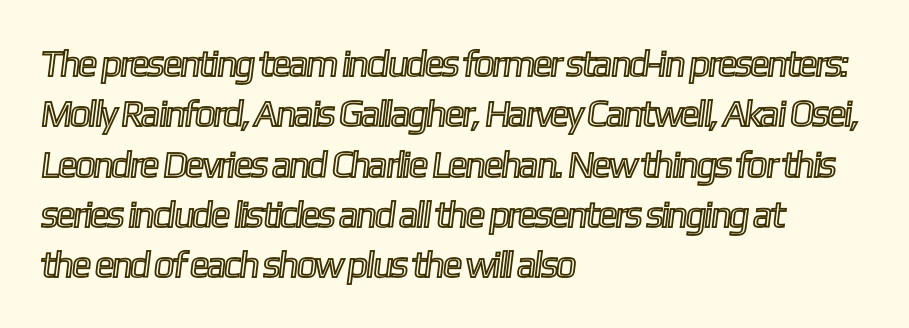
Q: Is the text underlined? A: No.
Q: How is the paragraph aligned? A: Left-aligned.
Q: Is the spacing between letters normal or unusually wide? A: Normal.
Q: Is the spacing between lines tight, normal or loose? A: Normal.
Q: Width (condensed, normal, or wide)? A: Condensed.
Q: x-height? A: Medium.
Q: Monospaced? A: No.
